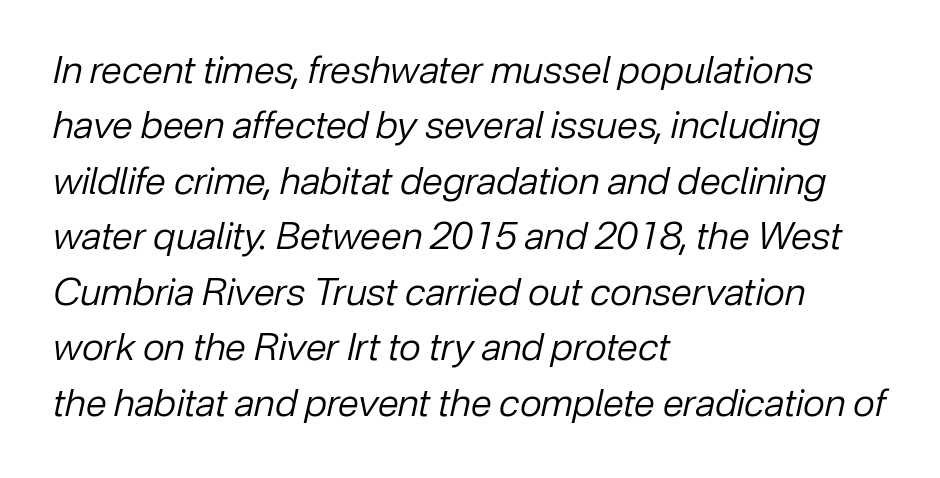
Q: Is the text bold? A: No.
Q: Is the text italic (slanted)? A: Yes, it leans right by about 12 degrees.
Q: Is the text underlined? A: No.
Q: How is the paragraph aligned? A: Left-aligned.
Q: Is the spacing between letters normal or unusually wide? A: Normal.
Q: Is the spacing between lines tight, normal or loose? A: Normal.
Q: Width (condensed, normal, or wide)? A: Normal.
Q: Stroke contrast? A: Low.
Q: x-height? A: Medium.
Q: Monospaced? A: No.
